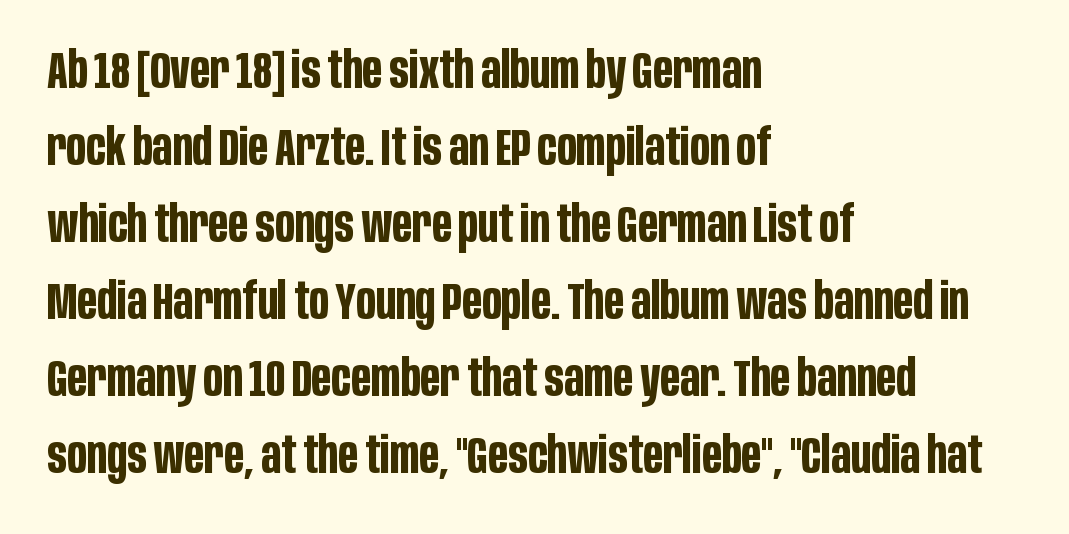
The image shows 51 px bold, condensed sans-serif type, upright; set left-aligned, normal line spacing (1.51x), normal letter spacing, not underlined; low stroke contrast and a large x-height.
